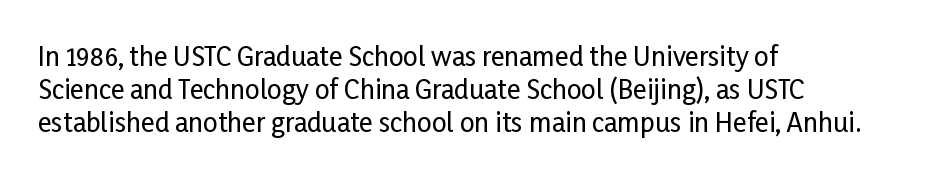
The image shows 26 px text type, upright; set left-aligned, normal line spacing (1.26x), normal letter spacing, not underlined.
